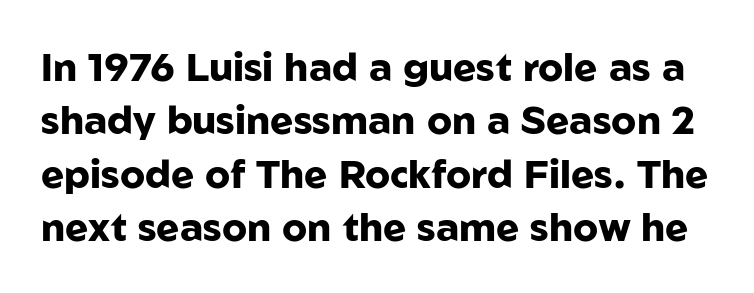
Q: Is the text bold? A: Yes.
Q: Is the text italic (slanted)? A: No, it is upright.
Q: Is the typeface a serif or a sans-serif typeface? A: Sans-serif.
Q: Is the text underlined? A: No.
Q: Is the spacing between letters normal or unusually wide? A: Normal.
Q: Is the spacing between lines tight, normal or loose? A: Normal.
Q: Width (condensed, normal, or wide)? A: Normal.
Q: Stroke contrast? A: Low.
Q: x-height? A: Medium.
Q: Monospaced? A: No.
